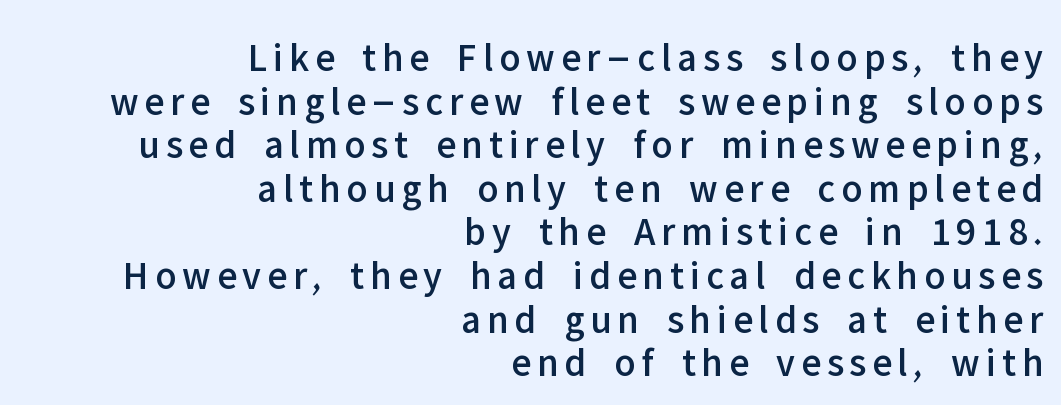
The image shows 40 px sans-serif type, upright; set right-aligned, tight line spacing (1.09x), not underlined; low stroke contrast and a medium x-height.
